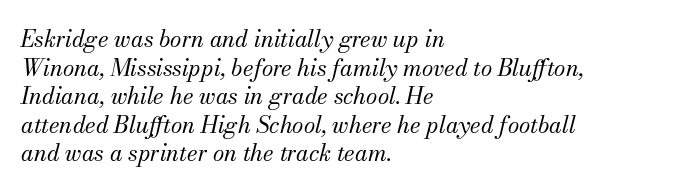
{"italic": "yes", "lean": "right", "slant_degrees": 13, "bold": "no", "underline": "no", "align": "left", "line_spacing_ratio": 1.24, "letter_spacing": "normal", "letter_spacing_em": 0.0, "glyph_px": 23}
